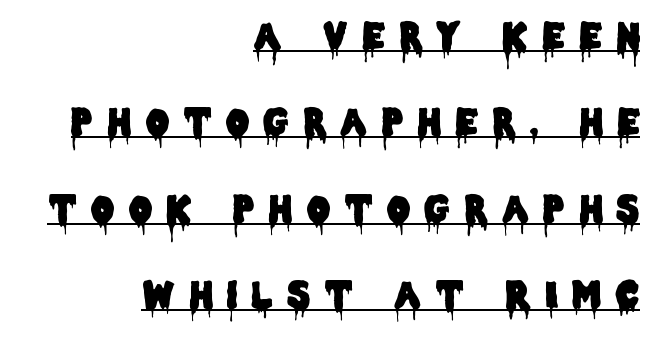
{"serif": "no", "italic": "no", "width": "condensed", "stroke_contrast": "low", "x_height": "large", "monospaced": "no", "underline": "yes", "align": "right", "line_spacing": "loose", "line_spacing_ratio": 2.4, "letter_spacing": "wide", "letter_spacing_em": 0.41, "glyph_px": 36}
